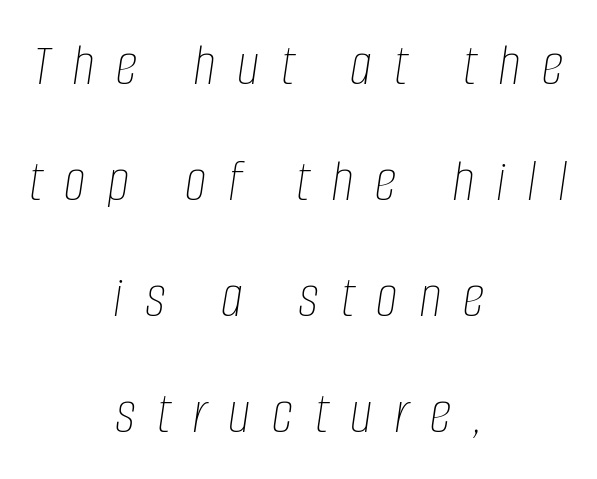
You could only call the tracking loose — the letters float apart. The font's italic variant was chosen for this text. Horizontal alignment here is central, giving a formal, balanced look. The characters are drawn with everyday or finer stroke widths. Just letters on the line, the space beneath them empty.
